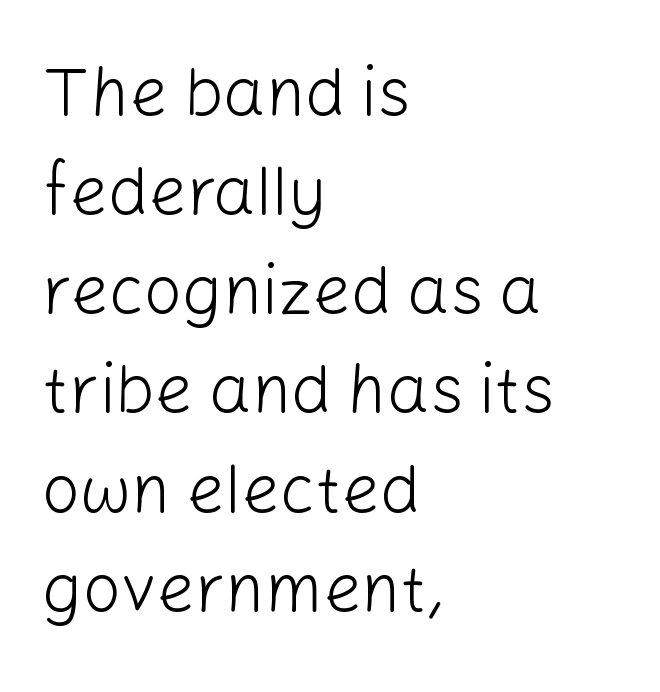
The image shows 67 px light sans-serif type, upright; set left-aligned, normal line spacing (1.48x), normal letter spacing, not underlined; low stroke contrast and a medium x-height.
